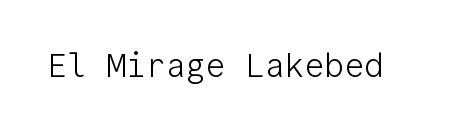
Every character sits straight up, as roman type does. Each stroke keeps to a modest, everyday thickness or less. The letterforms sit shoulder to shoulder at normal distance. Note the uniform advance width — an 'i' takes as much space as an 'm'. Descender tails drop into unmarked territory. Look at the bottom of the vertical strokes: they stop flat, with no serifs.
